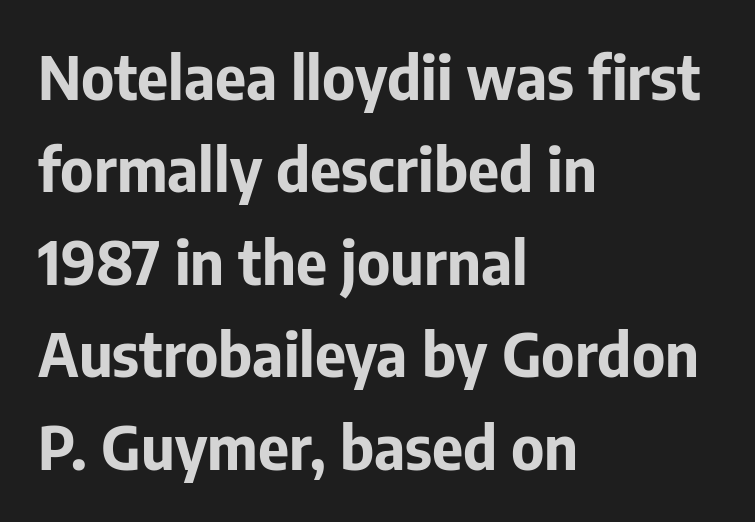
Strokes here are thick enough to call this a true bold. Decoration check: the copy has no underline. A typesetter would call this zero additional tracking. This sample is left-justified, so line endings fall wherever the words run out. Character widths vary here, with narrow letters taking less room than wide ones. Examine the stroke ends and you'll find no serifs.
